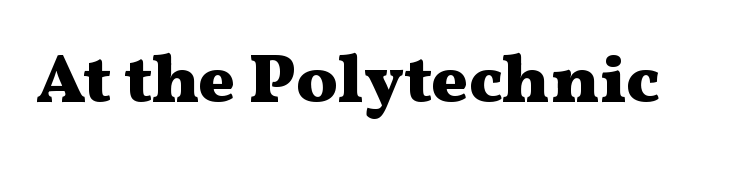
Q: Is the text bold? A: Yes.
Q: Is the text italic (slanted)? A: No, it is upright.
Q: Is the typeface a serif or a sans-serif typeface? A: Serif.
Q: Is the text underlined? A: No.
Q: Is the spacing between letters normal or unusually wide? A: Normal.
Q: Width (condensed, normal, or wide)? A: Wide.
Q: Stroke contrast? A: Medium.
Q: x-height? A: Medium.
Q: Monospaced? A: No.
